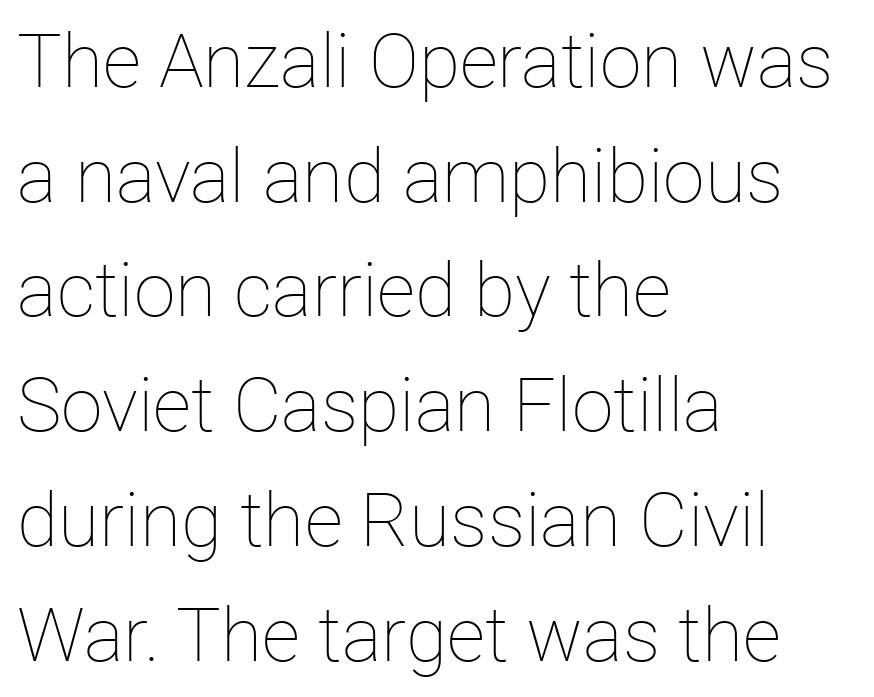
Q: Is the text bold? A: No.
Q: Is the text italic (slanted)? A: No, it is upright.
Q: Is the text underlined? A: No.
Q: How is the paragraph aligned? A: Left-aligned.
Q: Is the spacing between letters normal or unusually wide? A: Normal.
Q: Is the spacing between lines tight, normal or loose? A: Normal.
Q: Width (condensed, normal, or wide)? A: Normal.
Q: Stroke contrast? A: Low.
Q: x-height? A: Medium.
Q: Monospaced? A: No.
